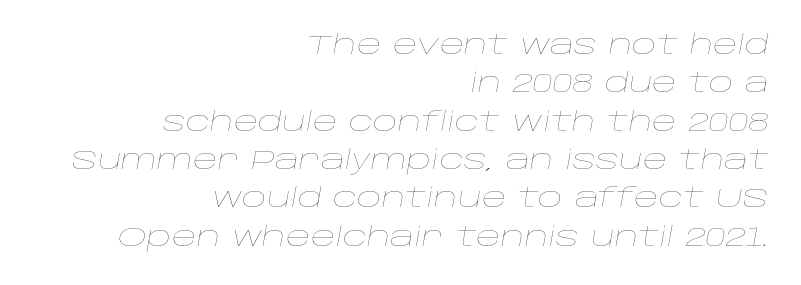
The image shows 27 px text type, italic (leaning right); set right-aligned, normal line spacing (1.42x), normal letter spacing, not underlined.
